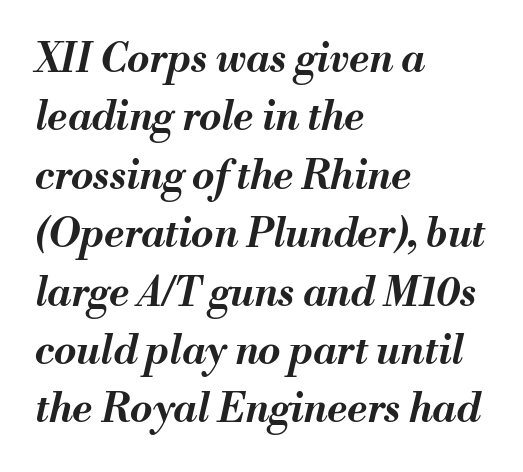
The image shows 40 px bold type, italic (leaning right); set left-aligned, normal line spacing (1.46x), normal letter spacing, not underlined; medium stroke contrast and a small x-height.
